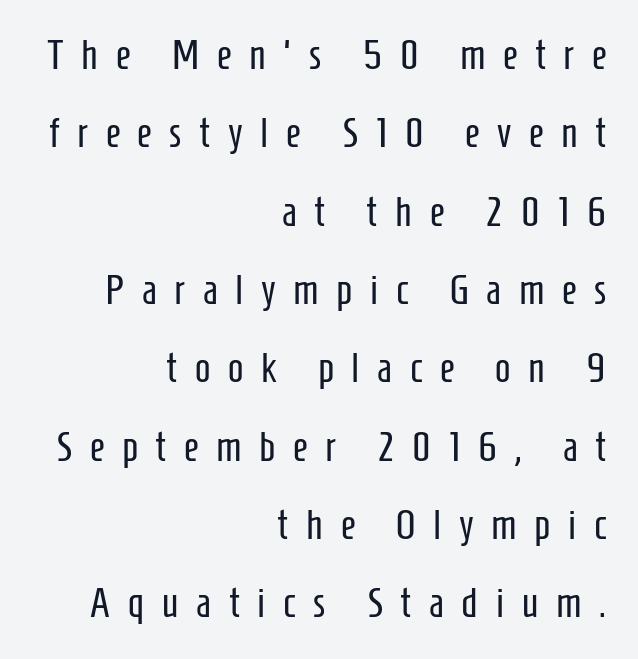
Spacing verdict: proportional, widths tailored to each character. Descender tails drop into unmarked territory. The font sits on the lighter half of the weight spectrum, regular included. Short and long lines alike share a common ending point at right. Look at the tracking — it's clearly loosened, letters drifting apart.
